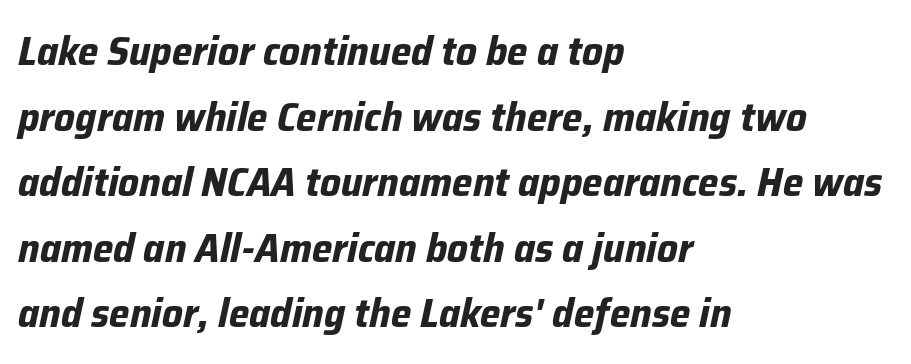
{"italic": "yes", "lean": "right", "slant_degrees": 12, "bold": "yes", "weight": "bold", "width": "normal", "stroke_contrast": "low", "x_height": "medium", "monospaced": "no", "underline": "no", "align": "left", "line_spacing": "normal", "line_spacing_ratio": 1.6, "letter_spacing": "normal", "letter_spacing_em": 0.0, "glyph_px": 41}
